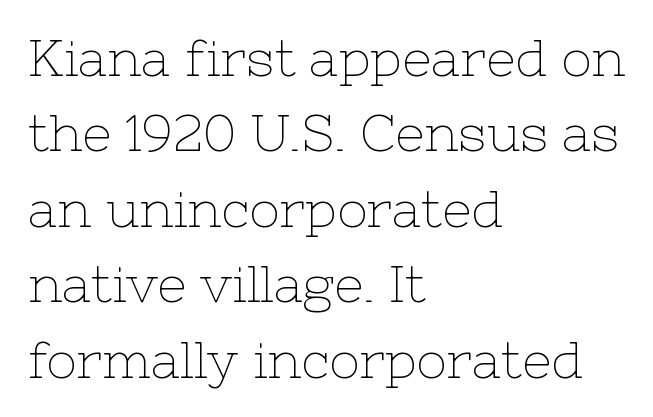
The setting favours the left margin, as ordinary paragraphs usually do. No extra tracking has been applied to these lines. Whoever set this chose a conventional vertical rhythm. This sample has the flowing, uneven cadence of proportional lettering. The face used here is seriffed, in the tradition of book romans. It's the straight-up-and-down kind of type.
